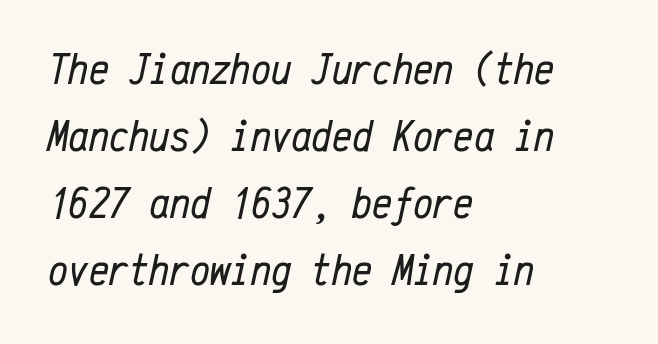
Q: Is the text bold? A: No.
Q: Is the text italic (slanted)? A: Yes, it leans right by about 12 degrees.
Q: Is the text underlined? A: No.
Q: How is the paragraph aligned? A: Left-aligned.
Q: Is the spacing between letters normal or unusually wide? A: Normal.
Q: Is the spacing between lines tight, normal or loose? A: Normal.
Q: Width (condensed, normal, or wide)? A: Condensed.
Q: Stroke contrast? A: Low.
Q: x-height? A: Medium.
Q: Monospaced? A: Yes.
